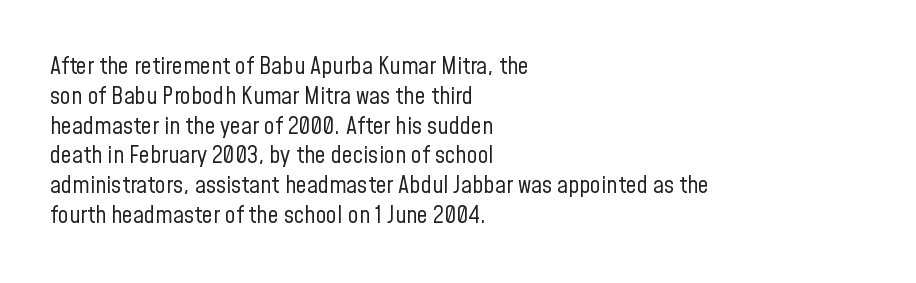
Q: Is the text bold? A: No.
Q: Is the text italic (slanted)? A: No, it is upright.
Q: Is the text underlined? A: No.
Q: How is the paragraph aligned? A: Left-aligned.
Q: Is the spacing between letters normal or unusually wide? A: Normal.
